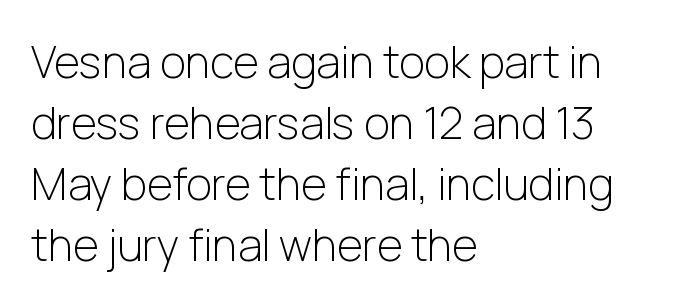
Q: Is the text bold? A: No.
Q: Is the text italic (slanted)? A: No, it is upright.
Q: Is the typeface a serif or a sans-serif typeface? A: Sans-serif.
Q: Is the text underlined? A: No.
Q: How is the paragraph aligned? A: Left-aligned.
Q: Is the spacing between letters normal or unusually wide? A: Normal.
Q: Is the spacing between lines tight, normal or loose? A: Normal.
Q: Width (condensed, normal, or wide)? A: Normal.
Q: Stroke contrast? A: Low.
Q: x-height? A: Medium.
Q: Monospaced? A: No.
